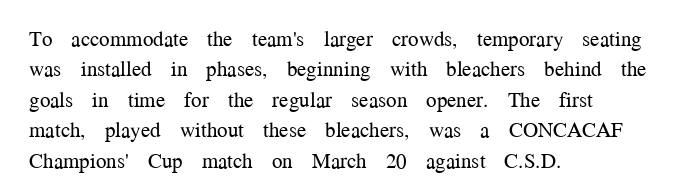
Q: Is the text bold? A: No.
Q: Is the text italic (slanted)? A: No, it is upright.
Q: Is the text underlined? A: No.
Q: How is the paragraph aligned? A: Left-aligned.
Q: Is the spacing between letters normal or unusually wide? A: Normal.
Q: Is the spacing between lines tight, normal or loose? A: Normal.
